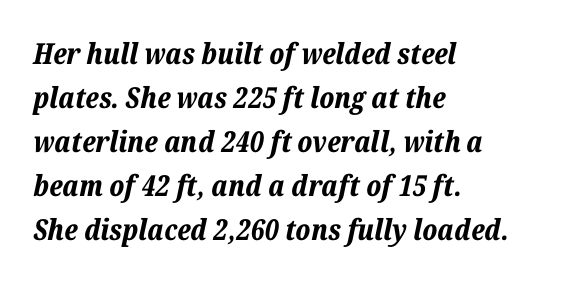
Q: Is the text bold? A: Yes.
Q: Is the text italic (slanted)? A: Yes, it leans right by about 12 degrees.
Q: Is the text underlined? A: No.
Q: How is the paragraph aligned? A: Left-aligned.
Q: Is the spacing between letters normal or unusually wide? A: Normal.
Q: Is the spacing between lines tight, normal or loose? A: Normal.
Q: Width (condensed, normal, or wide)? A: Normal.
Q: Stroke contrast? A: Low.
Q: x-height? A: Medium.
Q: Monospaced? A: No.
